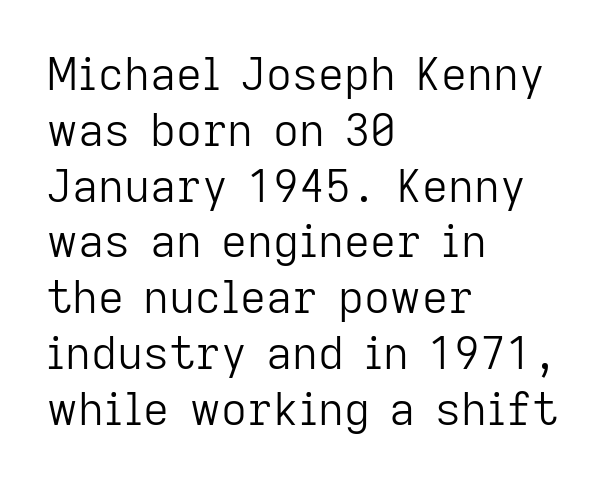
Each letter keeps its own natural width here, so spacing adapts to shape. It's the straight-up-and-down kind of type. The horizontal fit of the characters is conventional and even. One-word summary of the alignment: left. Stems and bowls with no extra thickness — not bold. The baseline area is clear.
